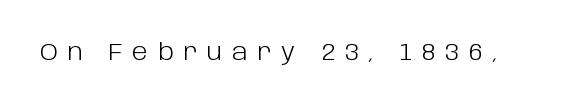
Stems here are at most as thick as an everyday book face. Check the space under the baseline: it is left empty. Spacing between characters has been opened up far beyond the box default. Tall strokes in this sample are plumb rather than angled.
